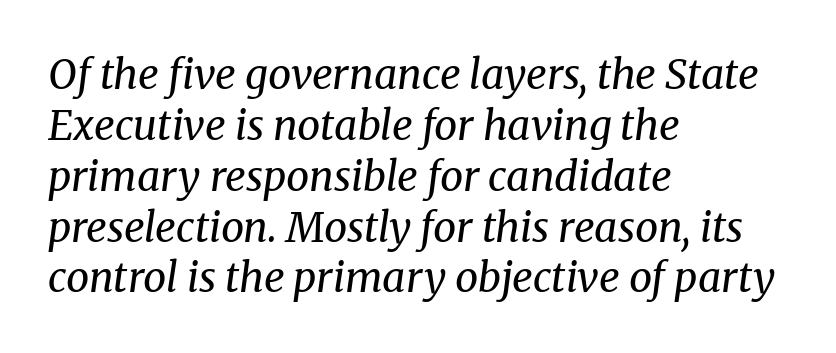
Q: Is the text bold? A: No.
Q: Is the text italic (slanted)? A: Yes, it leans right by about 8 degrees.
Q: Is the typeface a serif or a sans-serif typeface? A: Serif.
Q: Is the text underlined? A: No.
Q: How is the paragraph aligned? A: Left-aligned.
Q: Is the spacing between letters normal or unusually wide? A: Normal.
Q: Width (condensed, normal, or wide)? A: Normal.
Q: Stroke contrast? A: Medium.
Q: x-height? A: Medium.
Q: Monospaced? A: No.
